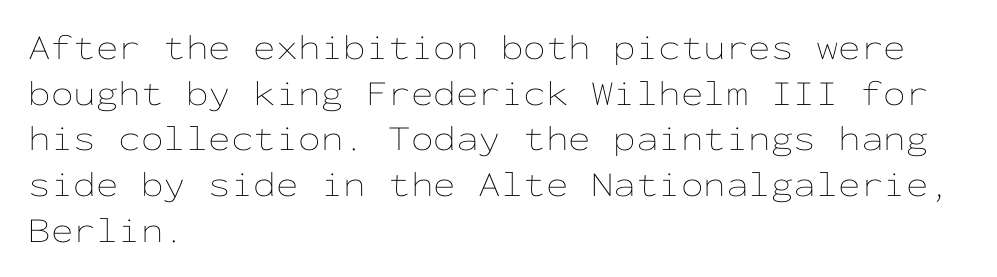
{"italic": "no", "bold": "no", "weight": "thin", "width": "wide", "stroke_contrast": "low", "x_height": "medium", "monospaced": "yes", "underline": "no", "align": "left", "line_spacing": "normal", "line_spacing_ratio": 1.27, "letter_spacing": "normal", "letter_spacing_em": 0.0, "glyph_px": 36}
